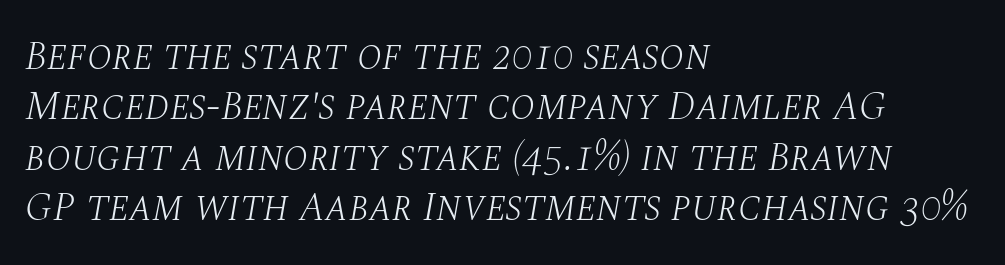
Any mark beneath the type? The region is blank. These lines are composed in type with serifs. Would a proofreader flag this as italicized? Yes. Stroke thickness stays within the range of a standard reading face or lighter.
